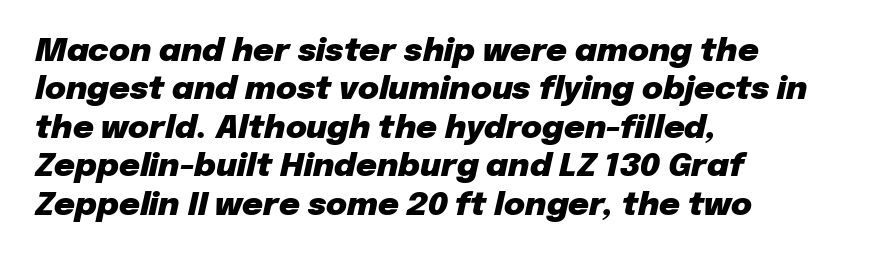
The image shows 32 px heavy type, italic (leaning right); set left-aligned, line spacing 1.2x, normal letter spacing, not underlined; low stroke contrast and a medium x-height.
